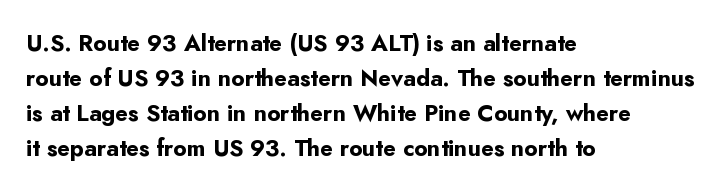
{"italic": "no", "bold": "yes", "underline": "no", "align": "left", "line_spacing": "normal", "line_spacing_ratio": 1.52, "letter_spacing": "normal", "letter_spacing_em": 0.0, "glyph_px": 23}
